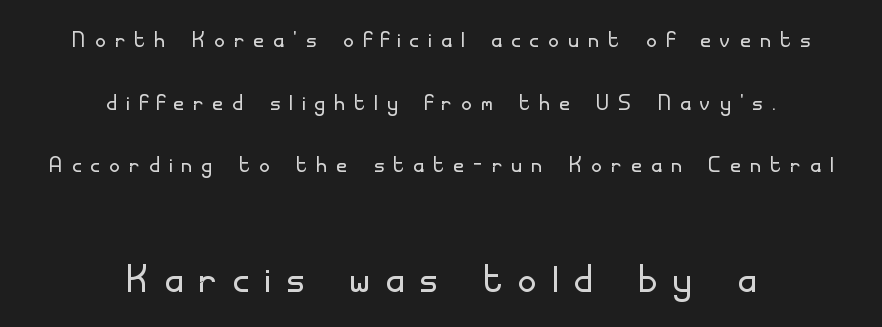
Whoever set this made the second block the dominant, larger element. Display-style spreading of the glyphs; the letterfit is very open. Vertically, the passage feels expansive, rows floating well apart. Think standard paragraph weight, or any step lighter than that.
